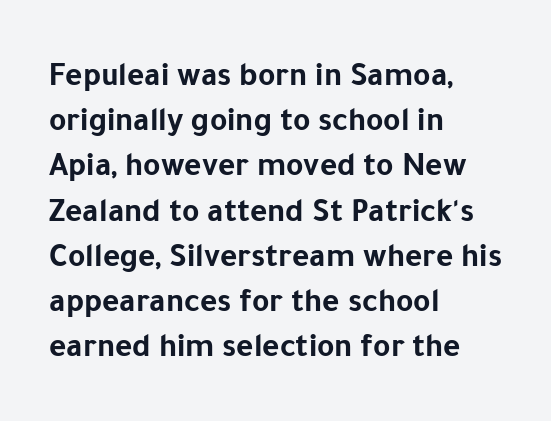
Q: Is the text bold? A: Yes.
Q: Is the text italic (slanted)? A: No, it is upright.
Q: Is the typeface a serif or a sans-serif typeface? A: Sans-serif.
Q: Is the text underlined? A: No.
Q: How is the paragraph aligned? A: Left-aligned.
Q: Is the spacing between letters normal or unusually wide? A: Normal.
Q: Is the spacing between lines tight, normal or loose? A: Normal.
Q: Width (condensed, normal, or wide)? A: Normal.
Q: Stroke contrast? A: Low.
Q: x-height? A: Medium.
Q: Monospaced? A: No.
